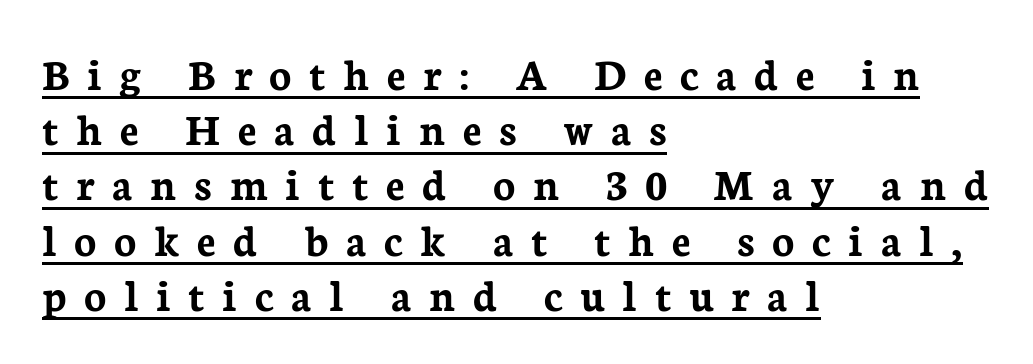
The image shows 46 px semibold serif type, upright; set left-aligned, line spacing 1.2x, unusually wide letter spacing (+0.38 em), underlined; low stroke contrast and a medium x-height.
